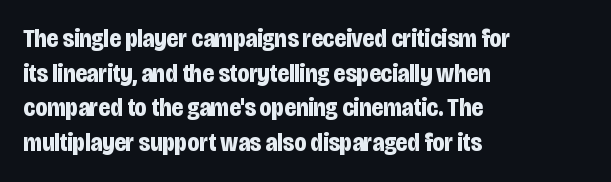
{"italic": "no", "bold": "yes", "underline": "no", "align": "left", "line_spacing": "normal", "line_spacing_ratio": 1.39, "letter_spacing": "normal", "letter_spacing_em": 0.0, "glyph_px": 25}
